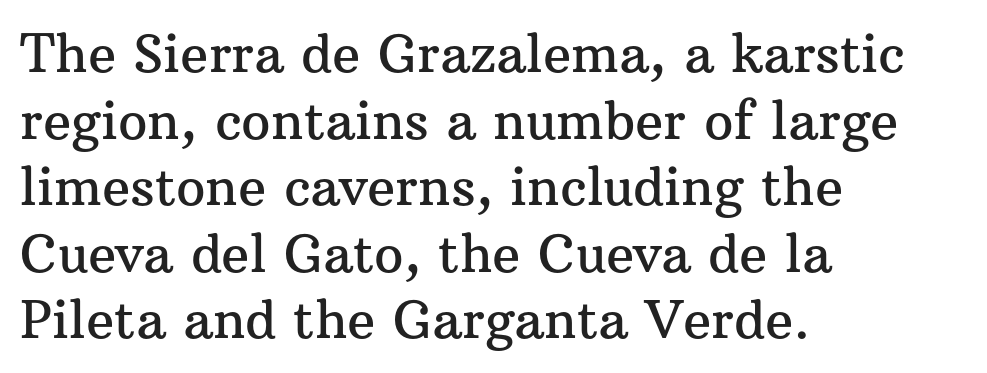
The image shows 52 px serif type, upright; set left-aligned, normal line spacing (1.28x), normal letter spacing, not underlined; medium stroke contrast and a medium x-height.
